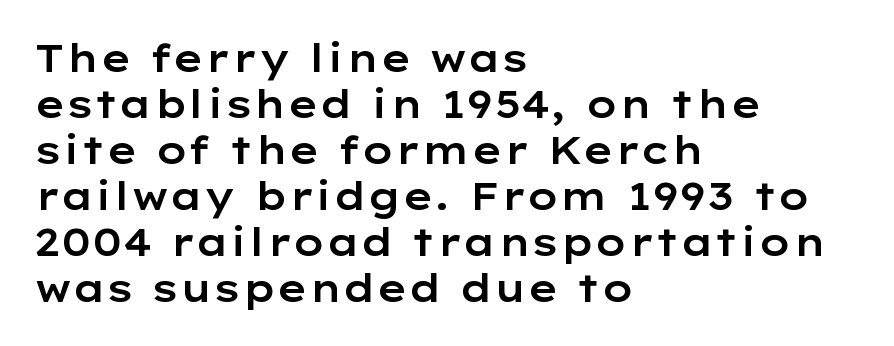
The image shows 38 px wide sans-serif type, upright; set left-aligned, line spacing 1.21x, normal letter spacing, not underlined; low stroke contrast and a medium x-height.
